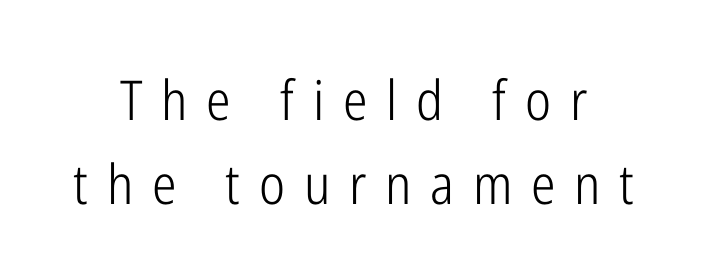
The image shows 55 px light, condensed sans-serif type, upright; set normal line spacing (1.53x), unusually wide letter spacing (+0.34 em), not underlined; low stroke contrast and a medium x-height.
